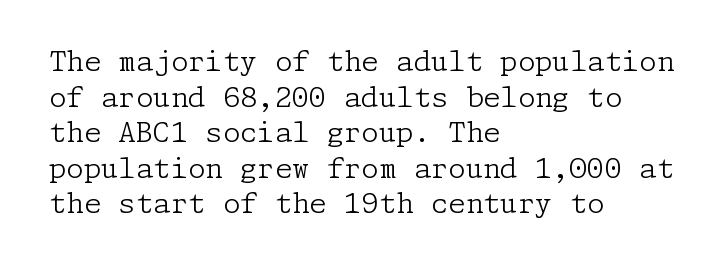
{"serif": "yes", "italic": "no", "bold": "no", "weight": "light", "width": "normal", "stroke_contrast": "low", "x_height": "medium", "underline": "no", "align": "left", "line_spacing": "normal", "line_spacing_ratio": 1.27, "letter_spacing": "normal", "letter_spacing_em": 0.0, "glyph_px": 28}
